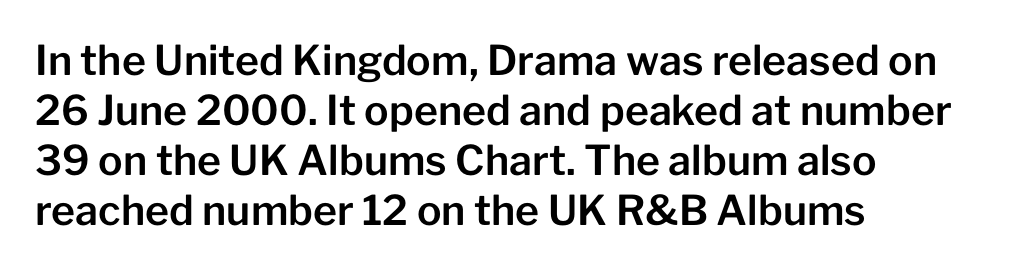
Q: Is the text italic (slanted)? A: No, it is upright.
Q: Is the typeface a serif or a sans-serif typeface? A: Sans-serif.
Q: Is the text underlined? A: No.
Q: How is the paragraph aligned? A: Left-aligned.
Q: Is the spacing between letters normal or unusually wide? A: Normal.
Q: Width (condensed, normal, or wide)? A: Normal.
Q: Stroke contrast? A: Low.
Q: x-height? A: Medium.
Q: Monospaced? A: No.
